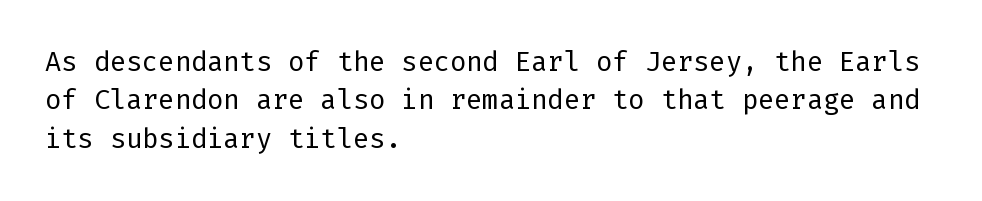
The image shows 27 px text type, upright; set left-aligned, normal line spacing (1.42x), normal letter spacing, not underlined.
